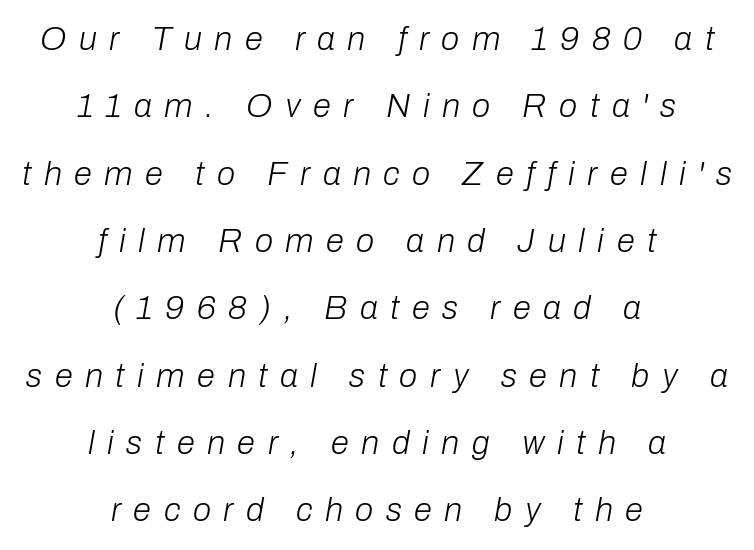
{"italic": "yes", "lean": "right", "slant_degrees": 10, "bold": "no", "weight": "light", "width": "normal", "stroke_contrast": "low", "x_height": "medium", "monospaced": "no", "underline": "no", "align": "center", "line_spacing": "loose", "line_spacing_ratio": 2.04, "letter_spacing": "wide", "letter_spacing_em": 0.38, "glyph_px": 33}
